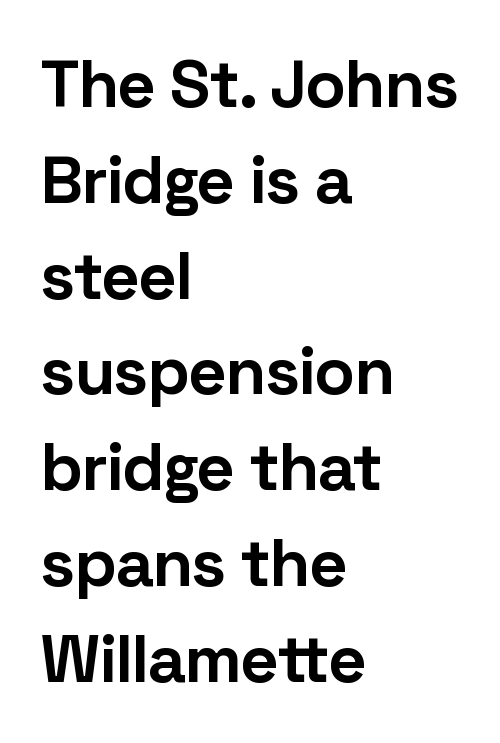
{"serif": "no", "italic": "no", "bold": "yes", "weight": "bold", "width": "normal", "stroke_contrast": "low", "x_height": "medium", "monospaced": "no", "underline": "no", "align": "left", "line_spacing": "normal", "line_spacing_ratio": 1.43, "letter_spacing": "normal", "letter_spacing_em": 0.0, "glyph_px": 67}
